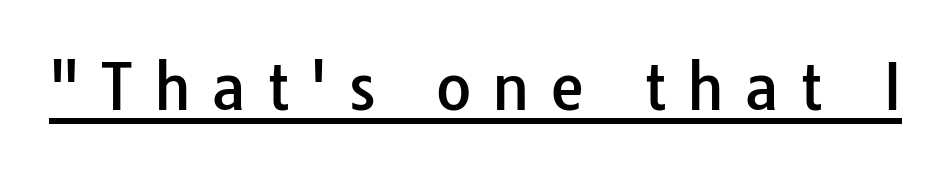
The gaps between neighbouring characters are conspicuously large. Serifs: no, the terminals of the letterforms are clean. A roman cut, with each character standing at attention. Do the characters align in a grid? No, the font is proportional.
